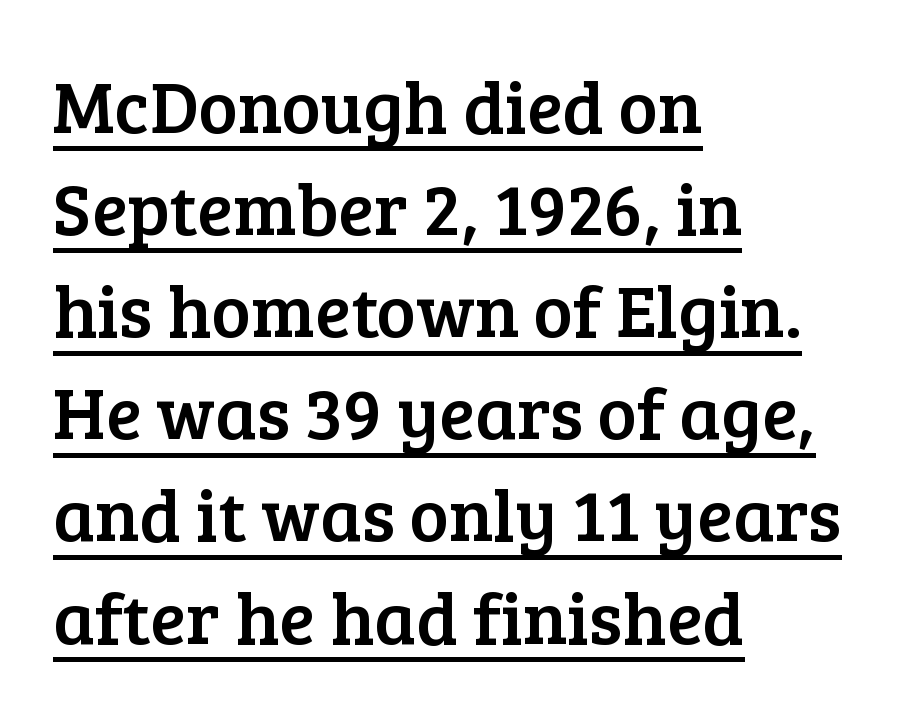
The image shows 74 px serif type, upright; set left-aligned, normal line spacing (1.38x), normal letter spacing, underlined; low stroke contrast and a medium x-height.
